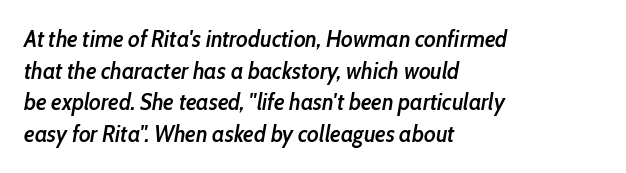
The image shows 23 px text type, italic (leaning right); set left-aligned, normal line spacing (1.38x), normal letter spacing, not underlined.
